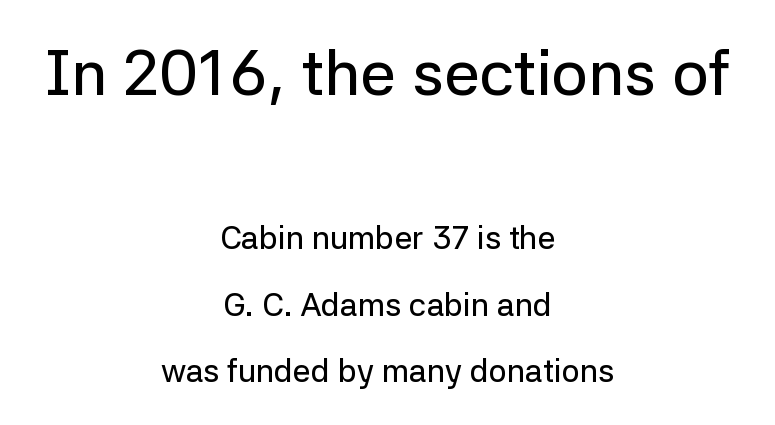
The image shows 64 px sans-serif type, upright; set centered, loose line spacing (2.08x), normal letter spacing, not underlined; the first (top) block is 2.0x larger; low stroke contrast and a medium x-height.
